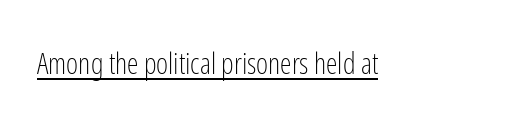
The image shows 29 px light, condensed sans-serif type, upright; set normal letter spacing, underlined; low stroke contrast and a medium x-height.
